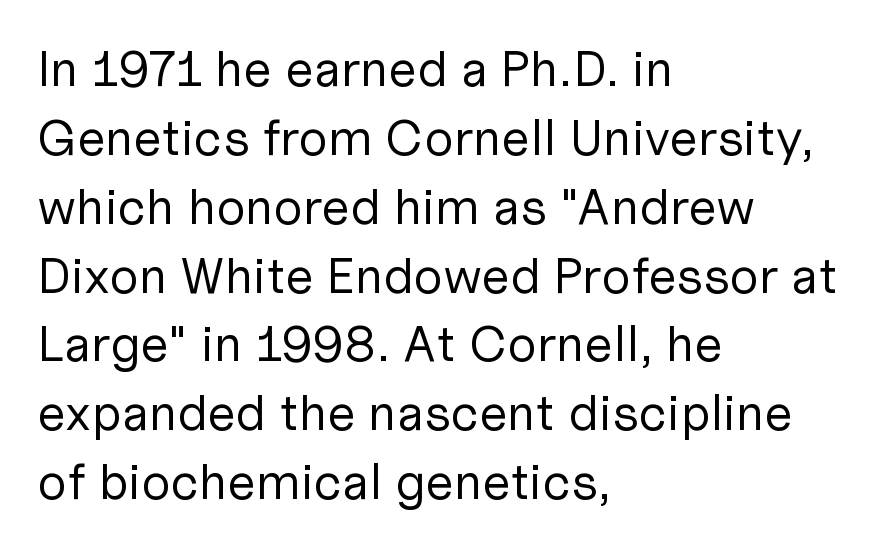
The image shows 51 px regular-weight sans-serif type, upright; set left-aligned, normal line spacing (1.35x), normal letter spacing, not underlined; low stroke contrast and a medium x-height.
